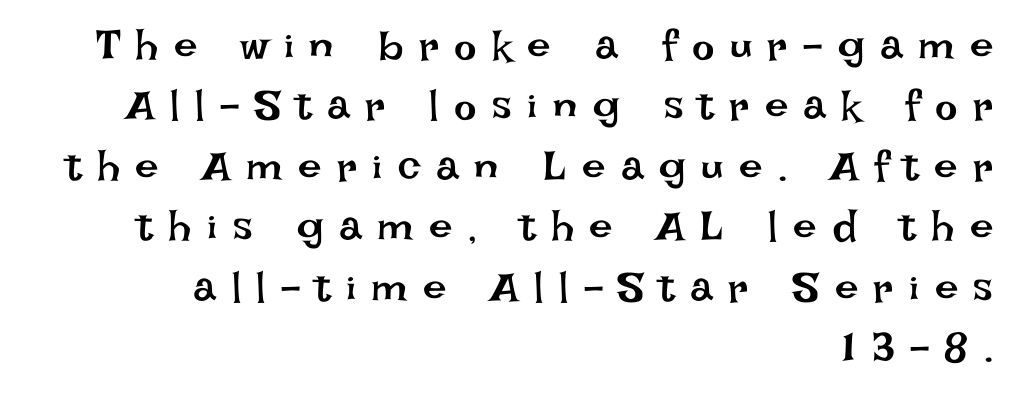
Q: Is the text bold? A: No.
Q: Is the text italic (slanted)? A: No, it is upright.
Q: Is the text underlined? A: No.
Q: How is the paragraph aligned? A: Right-aligned.
Q: Is the spacing between letters normal or unusually wide? A: Unusually wide.
Q: Is the spacing between lines tight, normal or loose? A: Normal.
Q: Width (condensed, normal, or wide)? A: Normal.
Q: Stroke contrast? A: Low.
Q: x-height? A: Large.
Q: Monospaced? A: No.
